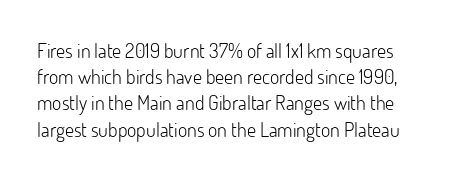
Q: Is the text bold? A: No.
Q: Is the text italic (slanted)? A: No, it is upright.
Q: Is the text underlined? A: No.
Q: Is the spacing between letters normal or unusually wide? A: Normal.
Q: Is the spacing between lines tight, normal or loose? A: Normal.
